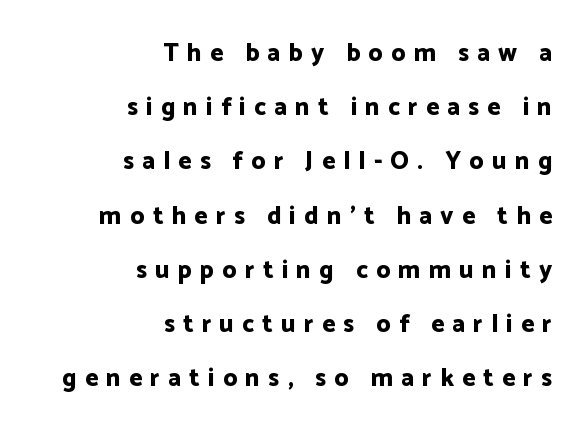
Q: Is the text bold? A: Yes.
Q: Is the text italic (slanted)? A: No, it is upright.
Q: Is the text underlined? A: No.
Q: How is the paragraph aligned? A: Right-aligned.
Q: Is the spacing between letters normal or unusually wide? A: Unusually wide.
Q: Is the spacing between lines tight, normal or loose? A: Loose.
